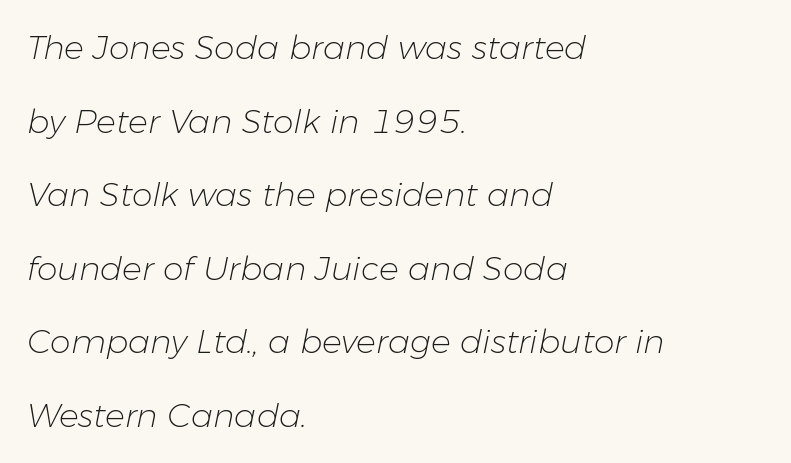
The image shows 33 px light type, italic (leaning right); set left-aligned, loose line spacing (2.23x), normal letter spacing, not underlined; low stroke contrast and a medium x-height.
